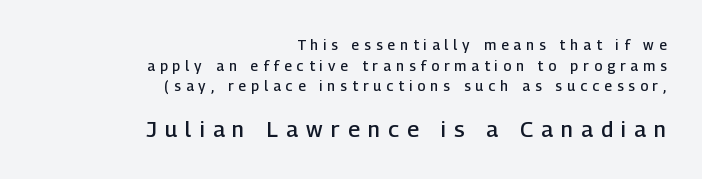
Q: Is the text bold? A: Semi-bold.
Q: Is the text italic (slanted)? A: No, it is upright.
Q: Is the text underlined? A: No.
Q: How is the paragraph aligned? A: Right-aligned.
Q: Is the spacing between letters normal or unusually wide? A: Unusually wide.
Q: Is the spacing between lines tight, normal or loose? A: Normal.
Q: Which block of text is set in a larger size, the first (top) or the second (bottom)? A: The second (bottom) one.
